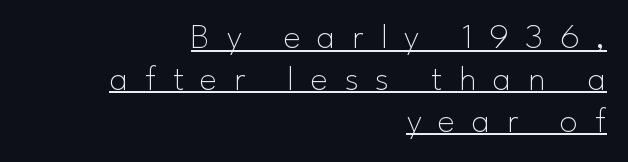
Somebody hit Ctrl+U on this one — the words are underlined. Tall strokes in this sample are plumb rather than angled. The characters display no serif detailing; their extremities are plain. Stroke mass is kept to a normal reading level or below. Right-aligned paragraph, ragged on the left. Between one letter and the next there's a generous, obvious gap.
